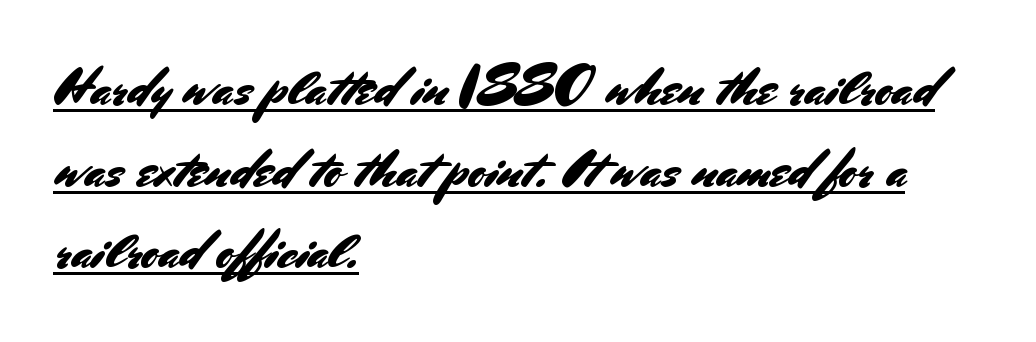
Quick note: underline on. The letters carry no serifs — their stems end cleanly without finishing strokes. How are the letters spaced? Ordinarily, with no added tracking. The passage shown stacks its lines at a standard gap. The face used here is proportionally spaced, like ordinary book or web type.
